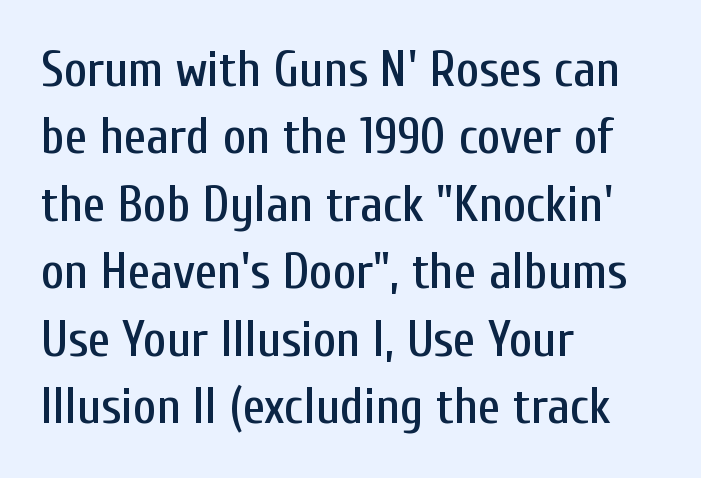
The image shows 50 px condensed sans-serif type, upright; set left-aligned, normal line spacing (1.35x), normal letter spacing, not underlined; low stroke contrast and a medium x-height.
